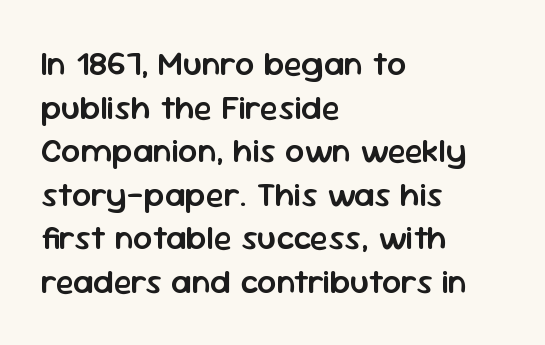
{"serif": "no", "italic": "no", "bold": "semi", "weight": "semibold", "width": "normal", "stroke_contrast": "low", "x_height": "medium", "monospaced": "no", "underline": "no", "align": "left", "line_spacing": "normal", "line_spacing_ratio": 1.28, "letter_spacing": "normal", "letter_spacing_em": 0.0, "glyph_px": 34}
